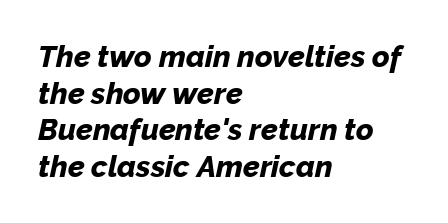
The face used here has a pronounced slope to its letters. Which margin do the lines hug? The left one — the right edge is uneven. Strokes here are thick enough to call this a true bold. The string is rendered with underlining switched off.
